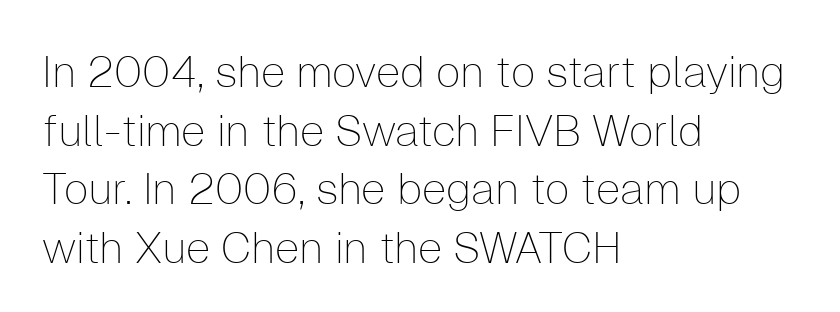
The image shows 44 px thin sans-serif type, upright; set left-aligned, normal line spacing (1.33x), normal letter spacing, not underlined; low stroke contrast and a medium x-height.
